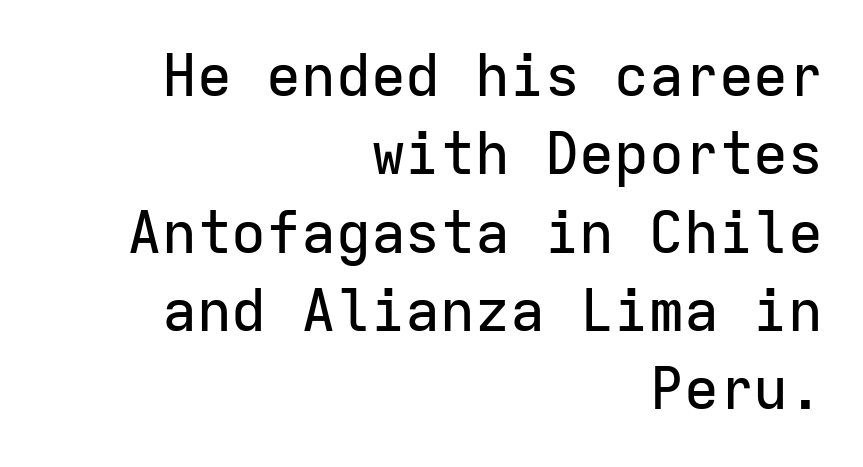
Q: Is the text italic (slanted)? A: No, it is upright.
Q: Is the typeface a serif or a sans-serif typeface? A: Sans-serif.
Q: Is the text underlined? A: No.
Q: How is the paragraph aligned? A: Right-aligned.
Q: Is the spacing between letters normal or unusually wide? A: Normal.
Q: Is the spacing between lines tight, normal or loose? A: Normal.
Q: Width (condensed, normal, or wide)? A: Normal.
Q: Stroke contrast? A: Low.
Q: x-height? A: Medium.
Q: Monospaced? A: Yes.
